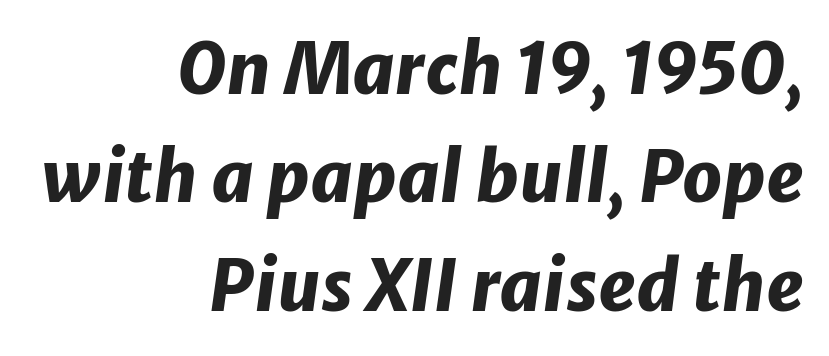
Q: Is the text bold? A: Yes.
Q: Is the text italic (slanted)? A: Yes, it leans right by about 8 degrees.
Q: Is the text underlined? A: No.
Q: How is the paragraph aligned? A: Right-aligned.
Q: Is the spacing between letters normal or unusually wide? A: Normal.
Q: Is the spacing between lines tight, normal or loose? A: Normal.
Q: Width (condensed, normal, or wide)? A: Normal.
Q: Stroke contrast? A: Low.
Q: x-height? A: Medium.
Q: Monospaced? A: No.
